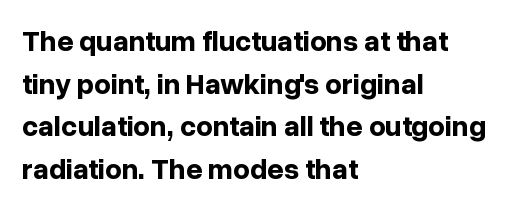
The image shows 29 px bold sans-serif type, upright; set left-aligned, normal line spacing (1.47x), normal letter spacing, not underlined; low stroke contrast and a medium x-height.
